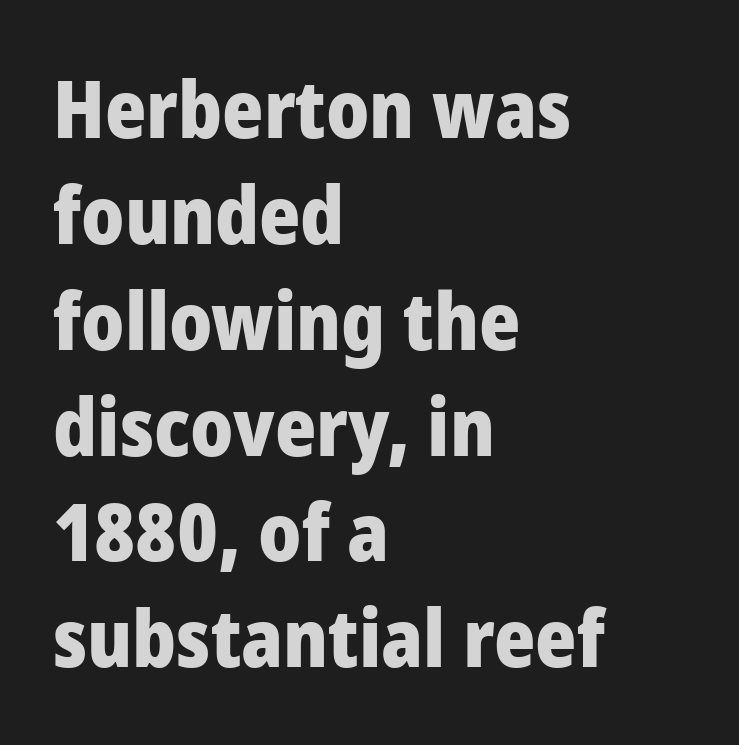
The image shows 79 px heavy sans-serif type, upright; set left-aligned, normal line spacing (1.34x), normal letter spacing, not underlined; low stroke contrast and a medium x-height.
